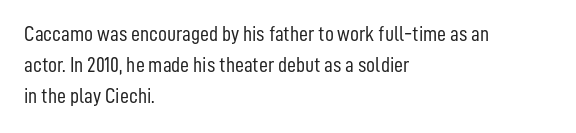
{"italic": "no", "bold": "no", "underline": "no", "align": "left", "line_spacing": "normal", "line_spacing_ratio": 1.4, "letter_spacing": "normal", "letter_spacing_em": 0.0, "glyph_px": 22}
